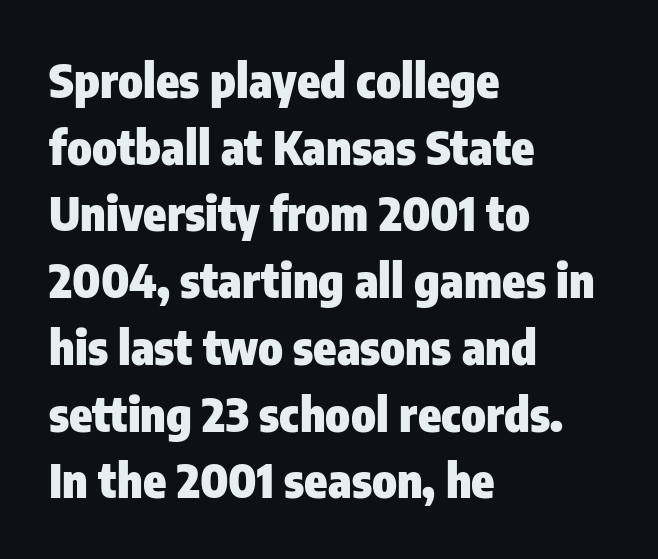
The image shows 47 px heavy, condensed sans-serif type, upright; set left-aligned, normal line spacing (1.42x), normal letter spacing, not underlined; low stroke contrast and a medium x-height.
